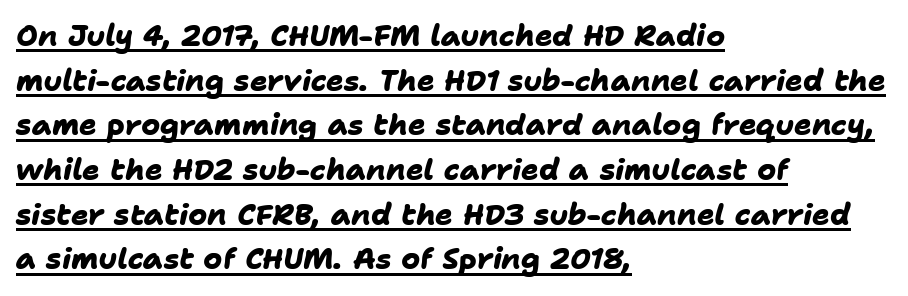
Descenders here cross a horizontal rule under the line. Horizontal alignment here is leftward, the default for most running prose. Spacing verdict: proportional, widths tailored to each character. Is this a sans? Yes — the strokes have no serifs.
